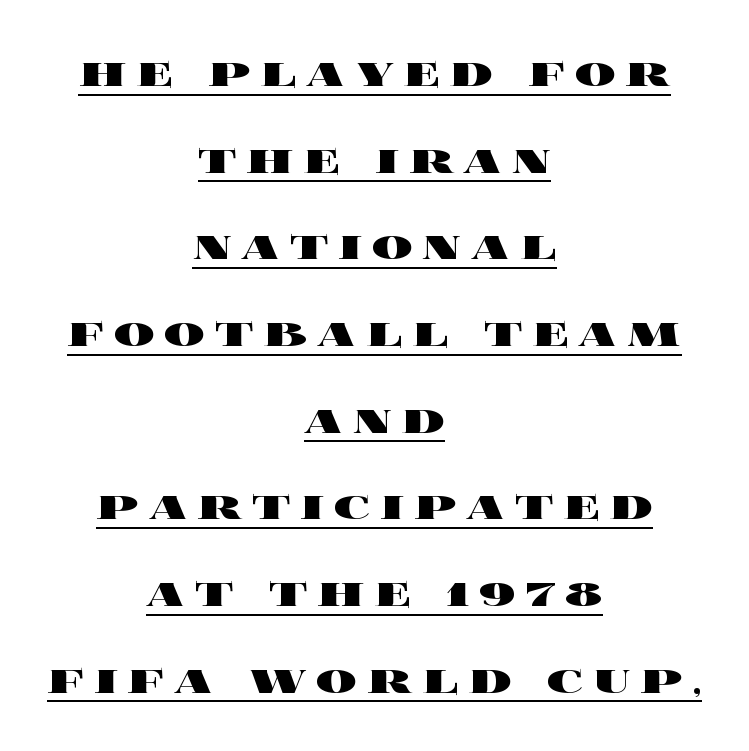
The image shows 51 px heavy, wide type, upright; set centered, normal line spacing (1.7x), underlined; a large x-height.
